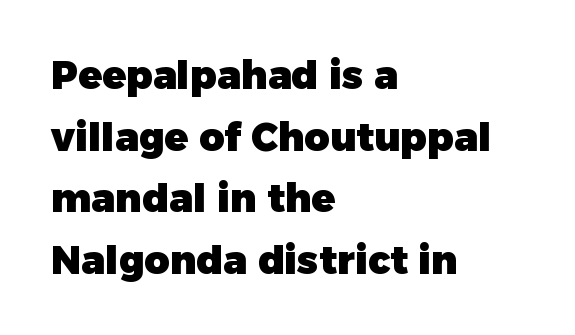
The image shows 39 px heavy sans-serif type, upright; set left-aligned, normal line spacing (1.58x), normal letter spacing, not underlined; low stroke contrast and a medium x-height.
